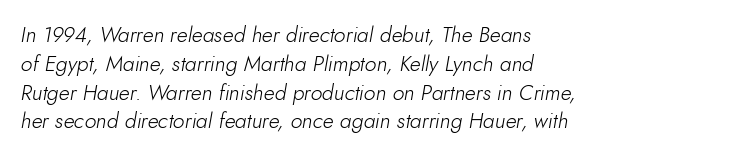
Line starts are locked; line ends wander. Standard letterfit; no display-style spreading of the glyphs. A typesetter would mark this as italic. The face looks like a standard text weight, possibly lighter.
